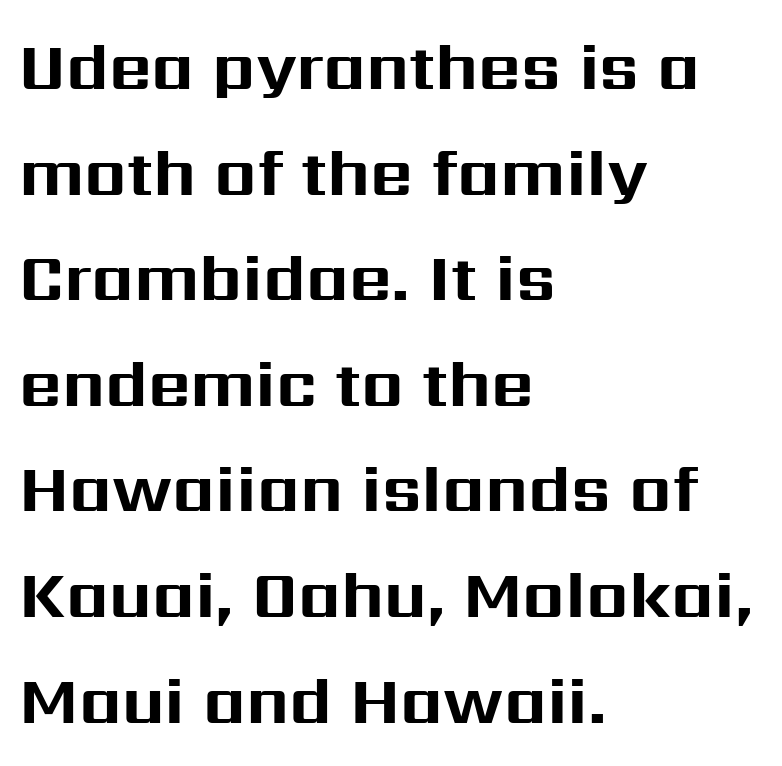
Horizontal alignment here is leftward, the default for most running prose. In terms of letterform style, serifs are entirely absent. Chunky letters — that's bold for sure. A bare baseline throughout the passage. This sample keeps an unexceptional amount of space between lines. Every stem runs plumb, perpendicular to the baseline.
